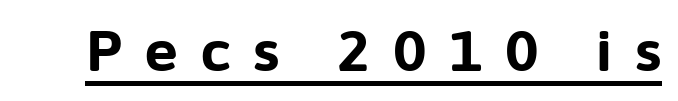
Does the type have serifs? No, each stem ends abruptly. Each word looks stretched out because of the extra space between its letters. Looks like someone drew a line under every word here. Thick stems and heavy bowls — unmistakably bold. Tall strokes in this sample are plumb rather than angled.
